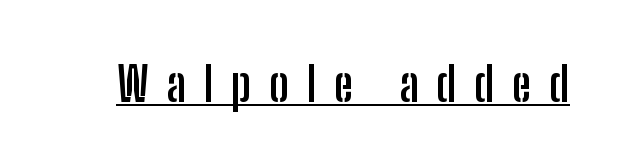
The image shows 47 px semibold, condensed sans-serif type, upright; set unusually wide letter spacing (+0.38 em), underlined; low stroke contrast and a medium x-height.
